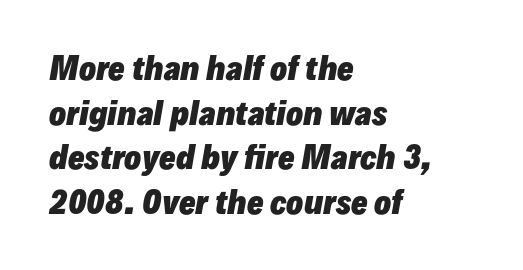
The compositor pushed each line to the left boundary. Looking at the ascenders, they clearly lean. The glyphs have the mass of a bold cut. The rows are spaced the way most documents space them. The face used here is proportionally spaced, like ordinary book or web type.
